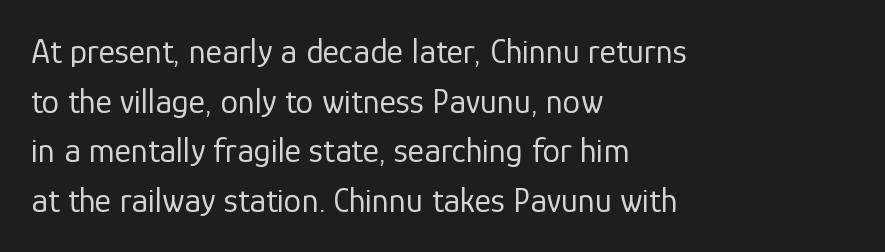
The image shows 35 px regular-weight sans-serif type, upright; set left-aligned, normal line spacing (1.42x), normal letter spacing, not underlined; low stroke contrast and a medium x-height.
